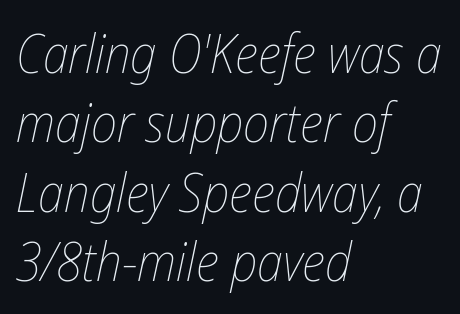
The image shows 53 px thin, condensed type, italic (leaning right); set left-aligned, normal line spacing (1.31x), normal letter spacing, not underlined; low stroke contrast and a medium x-height.
